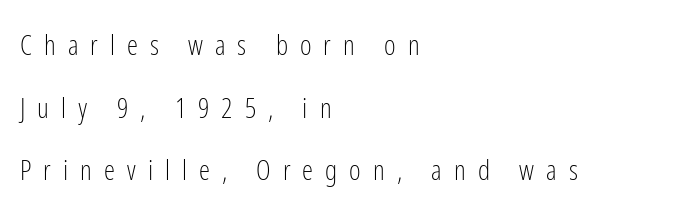
Q: Is the text bold? A: No.
Q: Is the text italic (slanted)? A: No, it is upright.
Q: Is the typeface a serif or a sans-serif typeface? A: Sans-serif.
Q: Is the text underlined? A: No.
Q: How is the paragraph aligned? A: Left-aligned.
Q: Is the spacing between letters normal or unusually wide? A: Unusually wide.
Q: Is the spacing between lines tight, normal or loose? A: Loose.
Q: Width (condensed, normal, or wide)? A: Condensed.
Q: Stroke contrast? A: Low.
Q: x-height? A: Medium.
Q: Monospaced? A: No.
